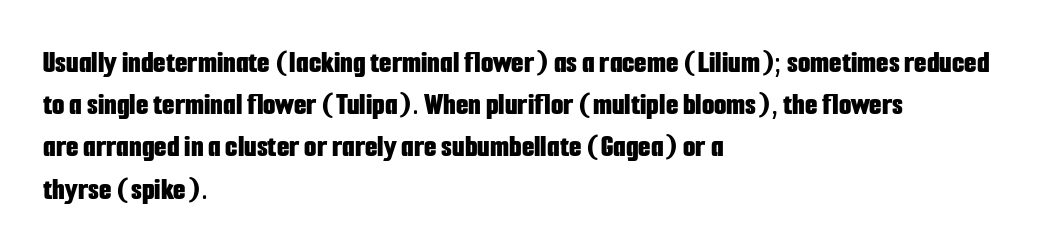
{"serif": "no", "italic": "no", "bold": "yes", "weight": "bold", "width": "condensed", "stroke_contrast": "low", "x_height": "medium", "monospaced": "no", "underline": "no", "align": "left", "line_spacing": "normal", "line_spacing_ratio": 1.32, "letter_spacing": "normal", "letter_spacing_em": 0.0, "glyph_px": 32}
